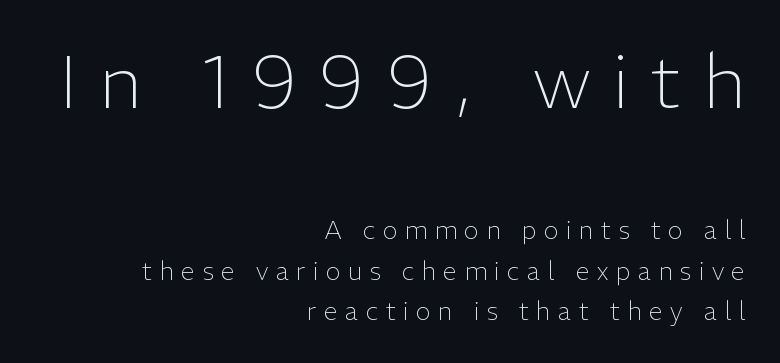
Type style note: lacks serifs. The paragraph has a hard right edge and a soft left edge. Tracking value appears strongly positive — letters spread wide. Stem width sits at or under what a default text font uses. Italic: no, the glyphs are upright roman. The passage shown stacks its lines at a standard gap.
